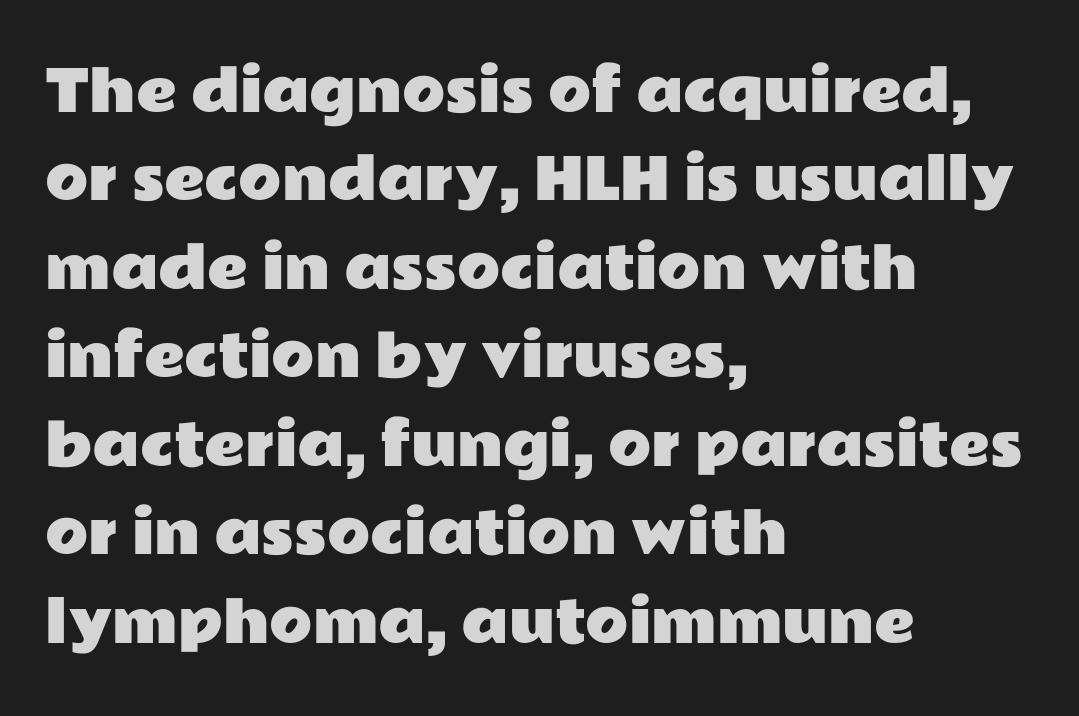
Look at the tracking — it's just the regular setting, nothing added. Quick note: underline off. Line starts are locked; line ends wander. Compared with typical paragraphs, the rows here are spaced about the same. A typesetter would label this face a sans. Every character sits straight up, as roman type does.
